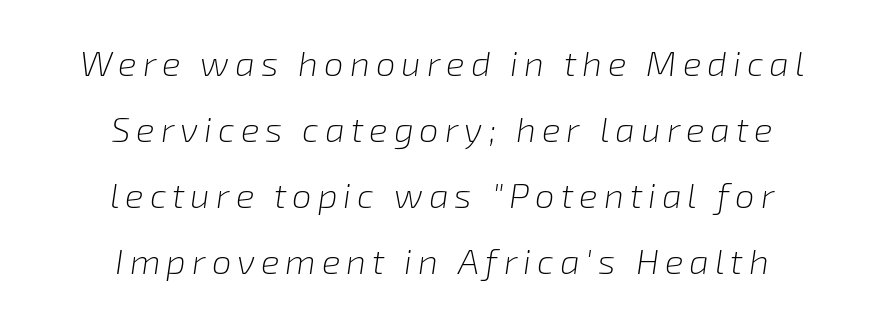
The image shows 35 px light type, italic (leaning right); set centered, line spacing 1.89x, not underlined; low stroke contrast and a medium x-height.
